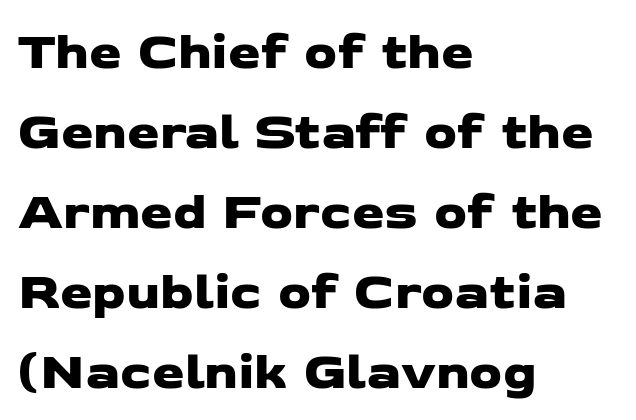
Spacing verdict: proportional, widths tailored to each character. Observe the ordinary spacing: letters are neighbours, not strangers. Baseline-to-baseline distance is the conventional proportion of letter height. The typesetter chose a ragged-right arrangement here. Serif or sans? Sans — the stroke terminals are bare.
